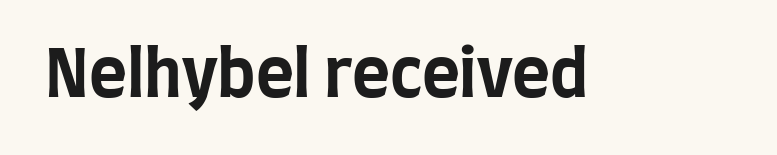
The image shows 65 px bold, condensed sans-serif type, upright; set normal letter spacing, not underlined; low stroke contrast and a large x-height.
